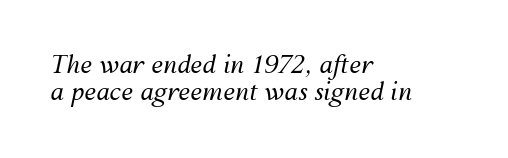
The image shows 24 px text type, italic (leaning right); set left-aligned, tight line spacing (1.12x), normal letter spacing, not underlined.
